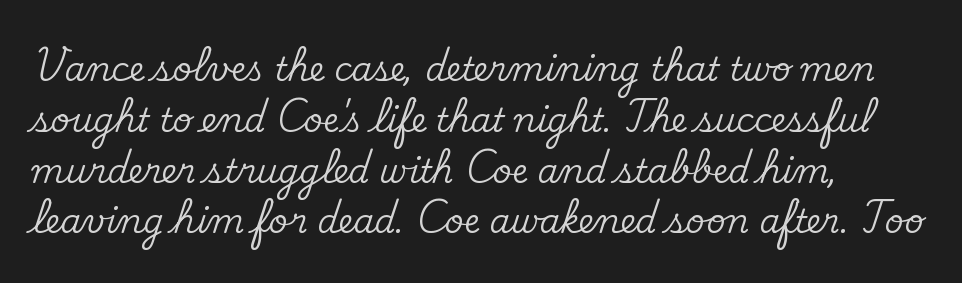
The designer left line spacing at the default. There is no visible air inserted between adjacent glyphs. Here the designer chose a conventional face with non-uniform glyph widths.
